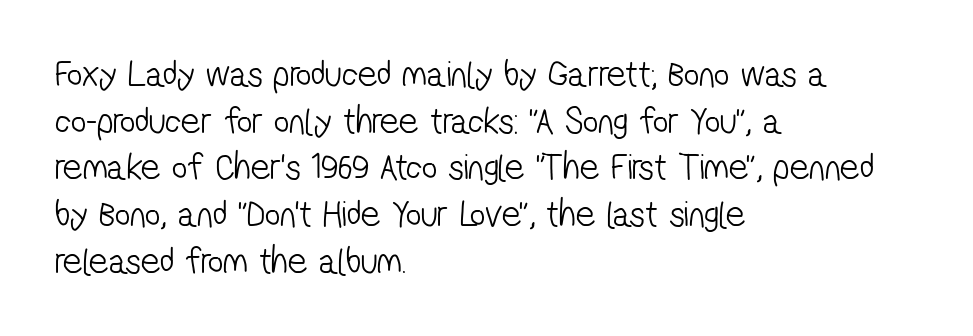
{"serif": "no", "bold": "no", "weight": "light", "width": "condensed", "stroke_contrast": "low", "x_height": "medium", "monospaced": "no", "underline": "no", "align": "left", "line_spacing_ratio": 1.23, "letter_spacing": "normal", "letter_spacing_em": 0.0, "glyph_px": 38}
